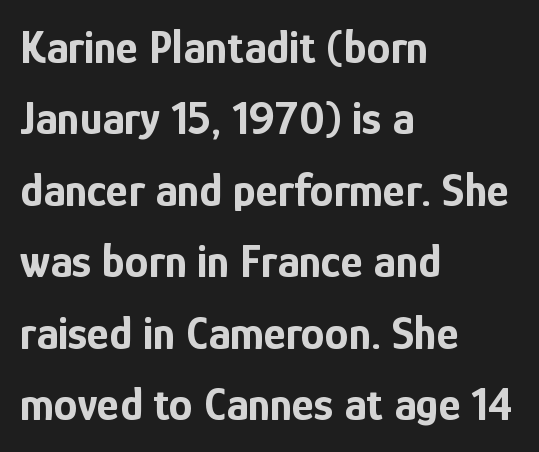
{"serif": "no", "italic": "no", "bold": "yes", "weight": "bold", "width": "condensed", "stroke_contrast": "low", "x_height": "medium", "monospaced": "no", "underline": "no", "align": "left", "line_spacing": "normal", "line_spacing_ratio": 1.52, "letter_spacing": "normal", "letter_spacing_em": 0.0, "glyph_px": 47}
